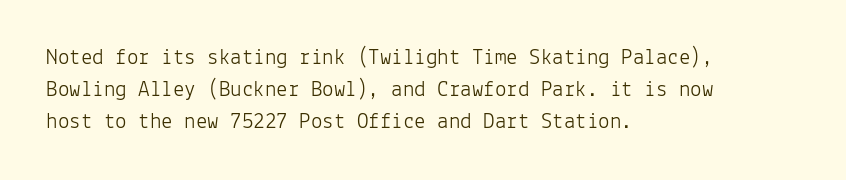
Caption: standard tracking, unaltered. Does the leading feel generous? No, just average. The lines are quadded left. Check the space under the baseline: it is left empty.
